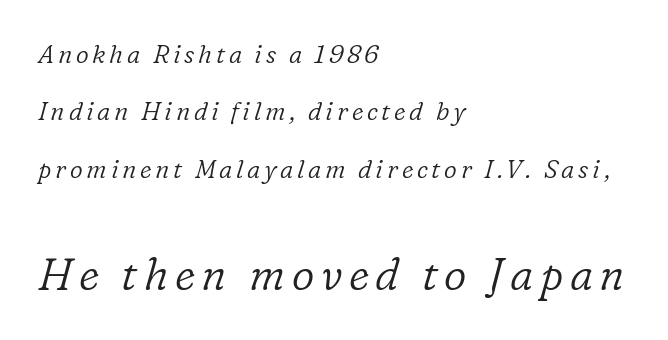
Q: Is the text bold? A: No.
Q: Is the text italic (slanted)? A: Yes, it leans right by about 16 degrees.
Q: Is the typeface a serif or a sans-serif typeface? A: Serif.
Q: Is the text underlined? A: No.
Q: How is the paragraph aligned? A: Left-aligned.
Q: Is the spacing between lines tight, normal or loose? A: Loose.
Q: Which block of text is set in a larger size, the first (top) or the second (bottom)? A: The second (bottom) one.
Q: Width (condensed, normal, or wide)? A: Normal.
Q: Stroke contrast? A: Low.
Q: x-height? A: Medium.
Q: Monospaced? A: No.
